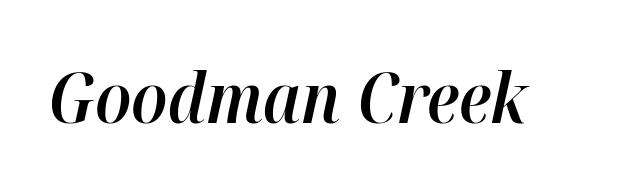
Q: Is the text bold? A: Semi-bold.
Q: Is the text italic (slanted)? A: Yes, it leans right by about 12 degrees.
Q: Is the text underlined? A: No.
Q: Is the spacing between letters normal or unusually wide? A: Normal.
Q: Width (condensed, normal, or wide)? A: Normal.
Q: Stroke contrast? A: High.
Q: x-height? A: Medium.
Q: Monospaced? A: No.
